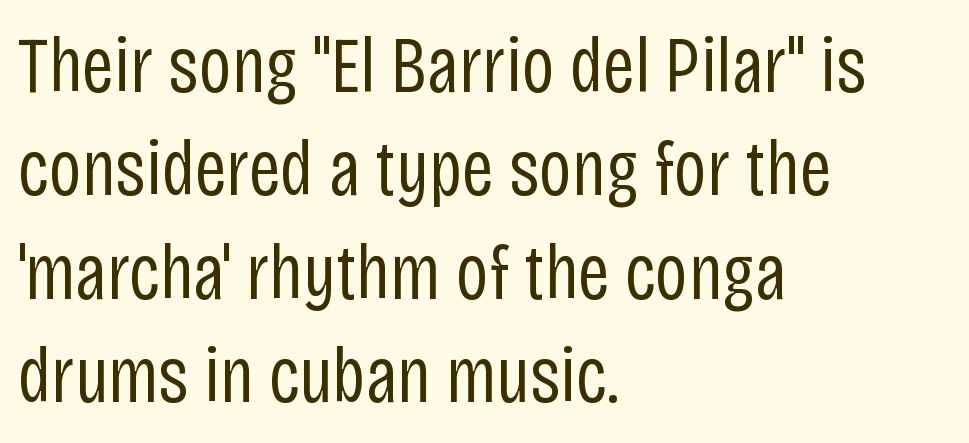
Italic: no, the glyphs are upright roman. You could call the tracking neutral — neither tight nor loose. Bare-footed words on every line. A sans-serif font was chosen for this passage. The face used here is proportionally spaced, like ordinary book or web type.
